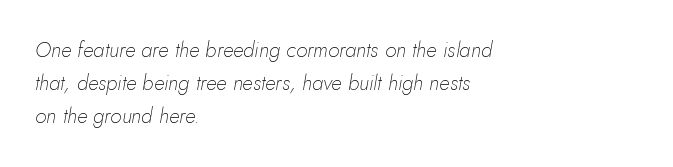
The image shows 21 px text type, italic (leaning right); set left-aligned, normal line spacing (1.58x), normal letter spacing, not underlined.
